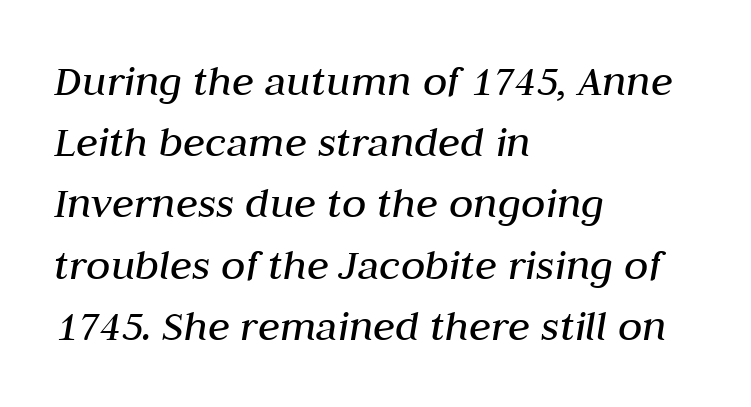
The image shows 45 px regular-weight type, italic (leaning right); set left-aligned, normal line spacing (1.36x), normal letter spacing, not underlined; medium stroke contrast and a medium x-height.
